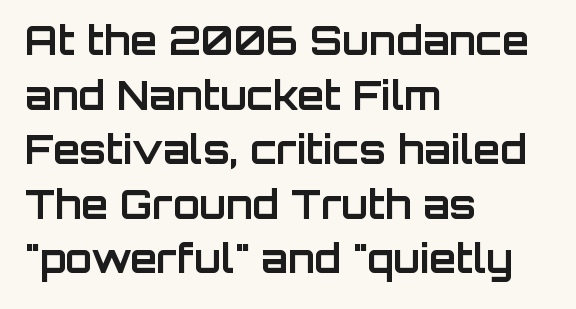
{"serif": "no", "italic": "no", "bold": "yes", "weight": "bold", "width": "normal", "stroke_contrast": "low", "x_height": "large", "monospaced": "no", "underline": "no", "align": "left", "line_spacing": "normal", "line_spacing_ratio": 1.4, "letter_spacing": "normal", "letter_spacing_em": 0.0, "glyph_px": 39}
